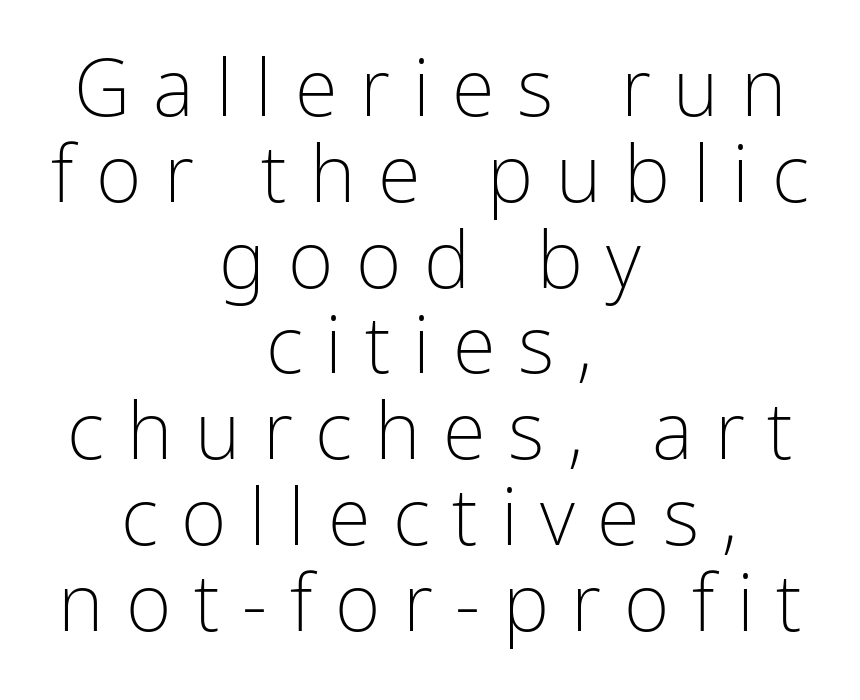
Glyph-to-glyph distance is far greater than everyday printed text. Compared with a flush-left layout, this one balances lines on the center instead. Varying glyph widths throughout — classic text-font behaviour. Each letter's strokes conclude bluntly, with no projecting serifs.
